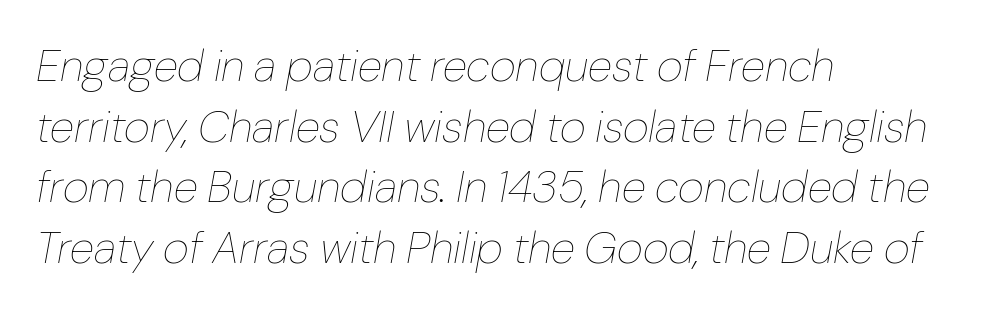
Compared with a typical body face, this is equally light or lighter still. Notice how the passage keeps a crisp vertical edge on the left only. The glyphs look as if they've been sheared to an angle. A typesetter would call this proportional, since set widths differ per character. Letters rest on an invisible, unmarked baseline. Each word holds together tightly as a unit, with standard inter-letter gaps.
